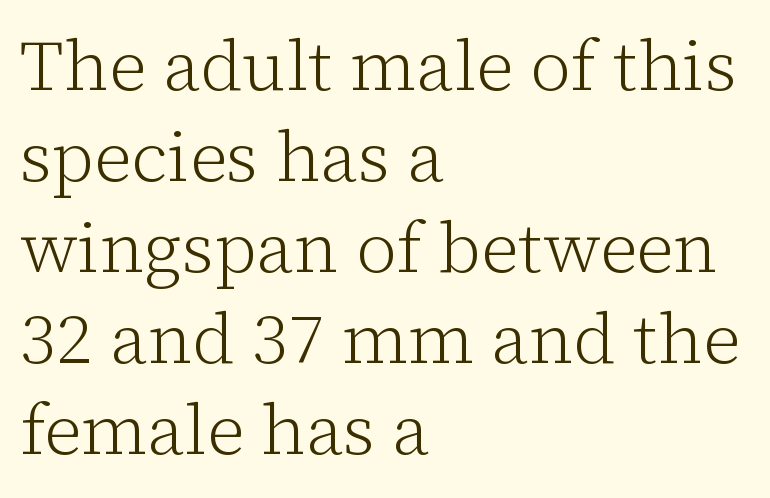
Varying glyph widths throughout — classic text-font behaviour. The space beneath each line is pristine and unruled. This is the regular roman posture of the typeface. Summary of weight: not heavy and not bold.
